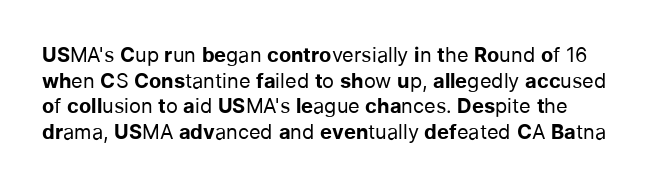
Q: Is the text bold? A: No.
Q: Is the text italic (slanted)? A: No, it is upright.
Q: Is the text underlined? A: No.
Q: Is the spacing between letters normal or unusually wide? A: Normal.
Q: Is the spacing between lines tight, normal or loose? A: Normal.
